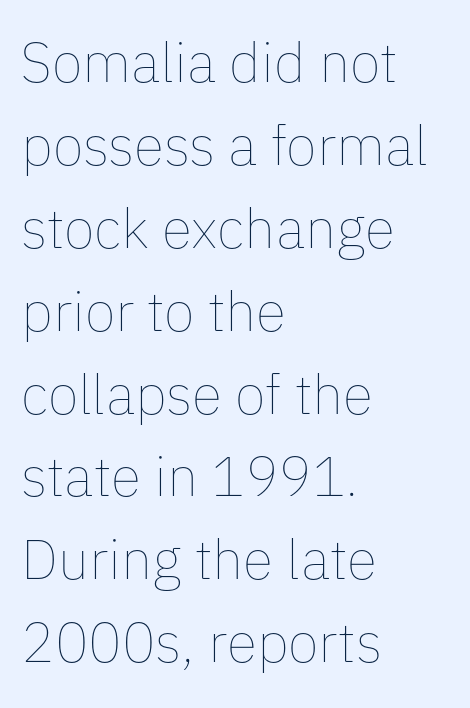
The image shows 56 px thin type, upright; set left-aligned, normal line spacing (1.48x), normal letter spacing, not underlined; low stroke contrast and a medium x-height.
